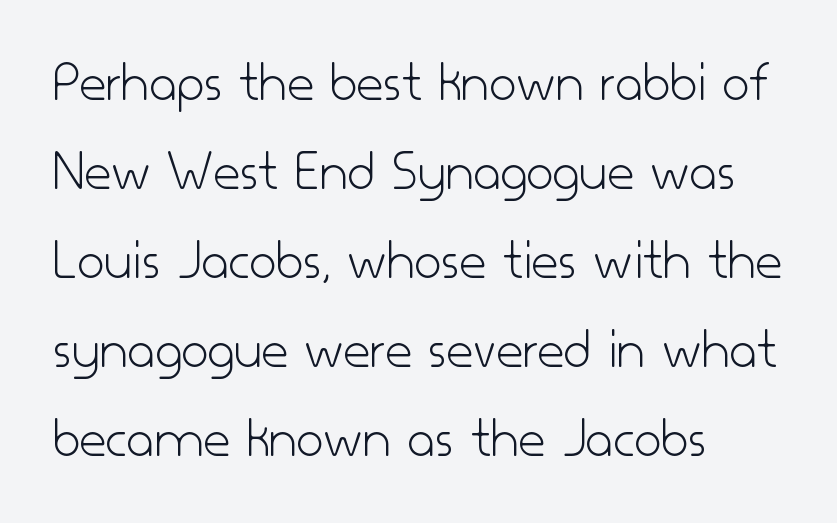
Q: Is the text bold? A: No.
Q: Is the text italic (slanted)? A: No, it is upright.
Q: Is the typeface a serif or a sans-serif typeface? A: Sans-serif.
Q: Is the text underlined? A: No.
Q: How is the paragraph aligned? A: Left-aligned.
Q: Is the spacing between letters normal or unusually wide? A: Normal.
Q: Is the spacing between lines tight, normal or loose? A: Normal.
Q: Width (condensed, normal, or wide)? A: Normal.
Q: Stroke contrast? A: Low.
Q: x-height? A: Small.
Q: Monospaced? A: No.
